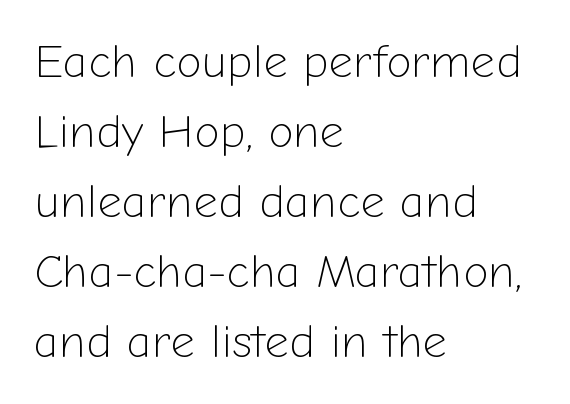
{"serif": "no", "italic": "no", "bold": "no", "weight": "light", "width": "normal", "stroke_contrast": "low", "x_height": "medium", "monospaced": "no", "underline": "no", "align": "left", "line_spacing": "normal", "line_spacing_ratio": 1.49, "letter_spacing": "normal", "letter_spacing_em": 0.0, "glyph_px": 47}
